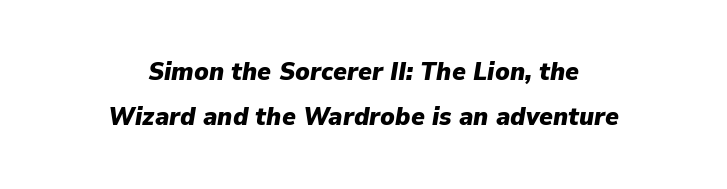
The passage is arranged like a title page — every line centered. Italic? Definitely — the glyphs are oblique. How are the letters spaced? Ordinarily, with no added tracking. These words are printed bold, with thick strokes throughout. Check the space under the baseline: it is left empty.
